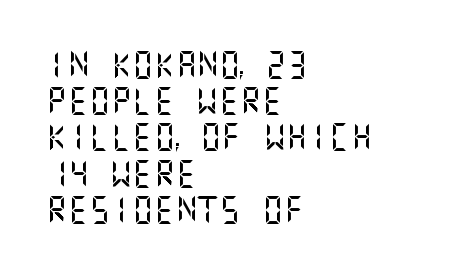
The image shows 27 px text type, upright; set left-aligned, normal line spacing (1.34x), normal letter spacing, not underlined.
